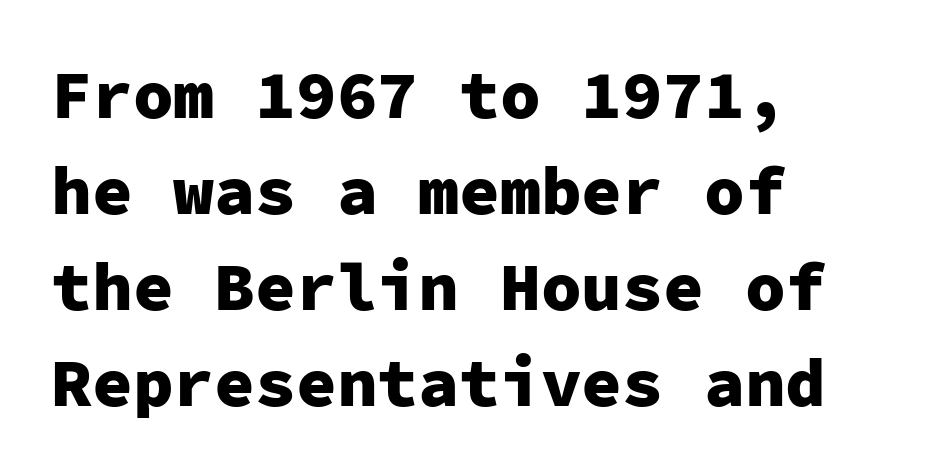
Weight: bold. Looks like terminal output: every glyph gets an equal slot. Has an underline been added? It has not. The rendering uses a moderate line-height, typical for paragraphs. To sum up the face: it is a sans, with no serifs.
